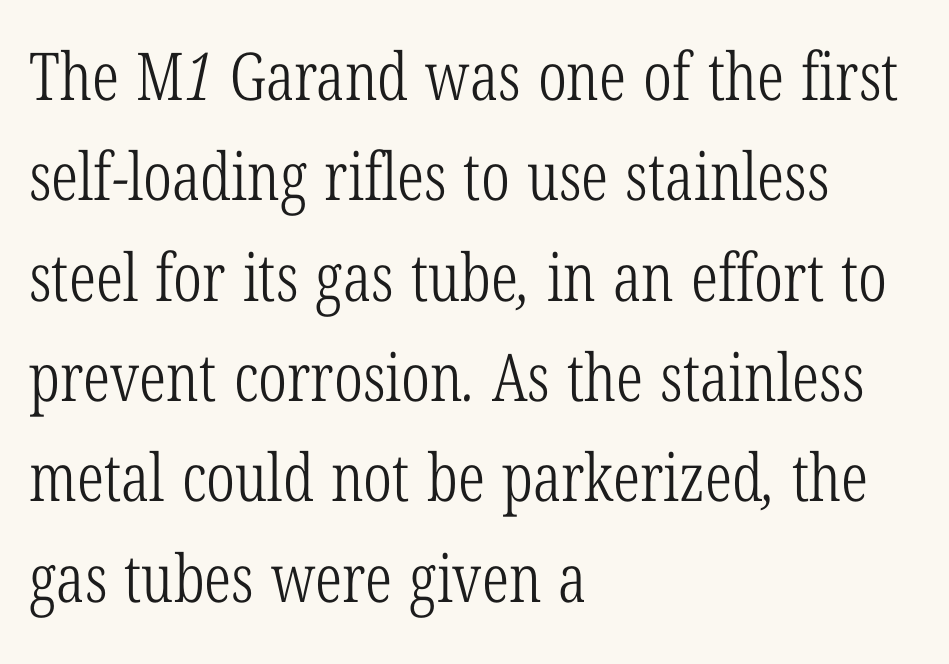
{"serif": "yes", "bold": "no", "weight": "light", "width": "condensed", "stroke_contrast": "low", "x_height": "medium", "monospaced": "no", "underline": "no", "align": "left", "line_spacing": "normal", "line_spacing_ratio": 1.52, "letter_spacing": "normal", "letter_spacing_em": 0.0, "glyph_px": 66}
